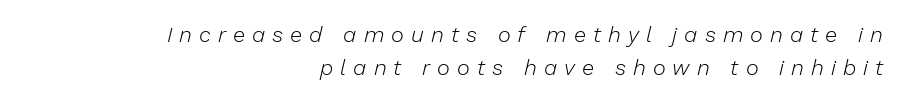
The image shows 22 px text type, italic (leaning right); set right-aligned, normal line spacing (1.5x), unusually wide letter spacing (+0.32 em), not underlined.
